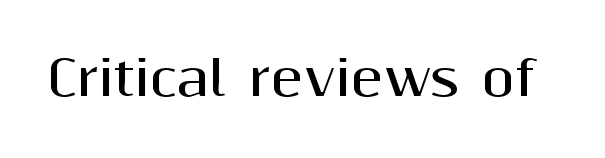
The image shows 48 px bold sans-serif type, upright; set normal letter spacing, not underlined; medium stroke contrast and a medium x-height.
